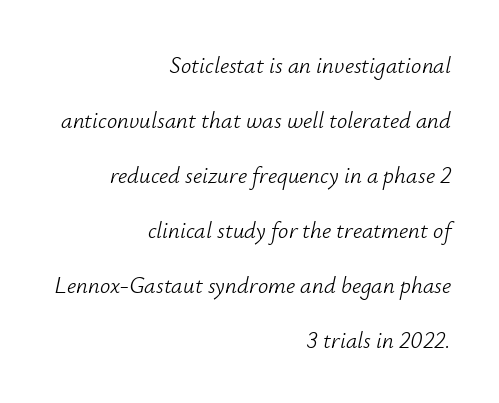
The image shows 23 px text type, italic (leaning right); set right-aligned, loose line spacing (2.39x), normal letter spacing, not underlined.
